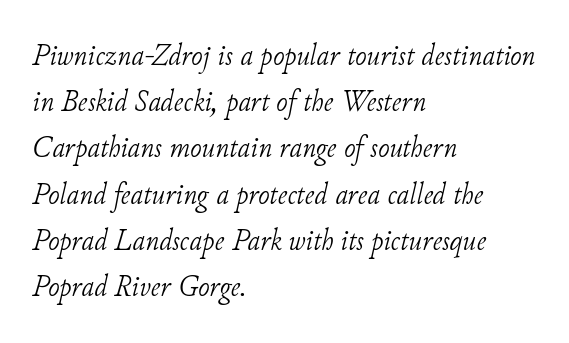
These lines are rendered in a variable-pitch font. Horizontally, the lines are justified to the leading edge only. Typographically, this falls in the serif category. Honestly, the row spacing looks completely unremarkable. Underlining? Definitely not there. Ink coverage per letter is moderate at most.
